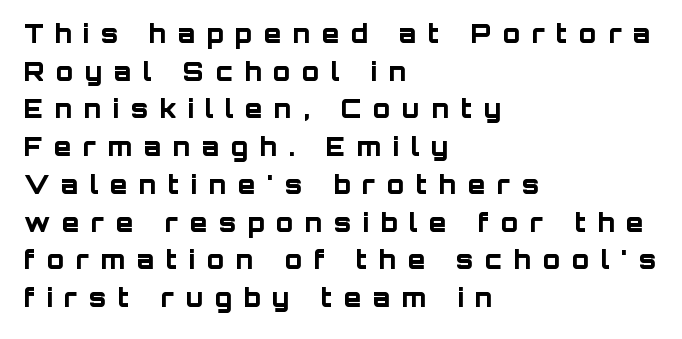
{"italic": "no", "bold": "yes", "underline": "no", "align": "left", "line_spacing": "normal", "line_spacing_ratio": 1.51, "letter_spacing": "wide", "letter_spacing_em": 0.47, "glyph_px": 25}
